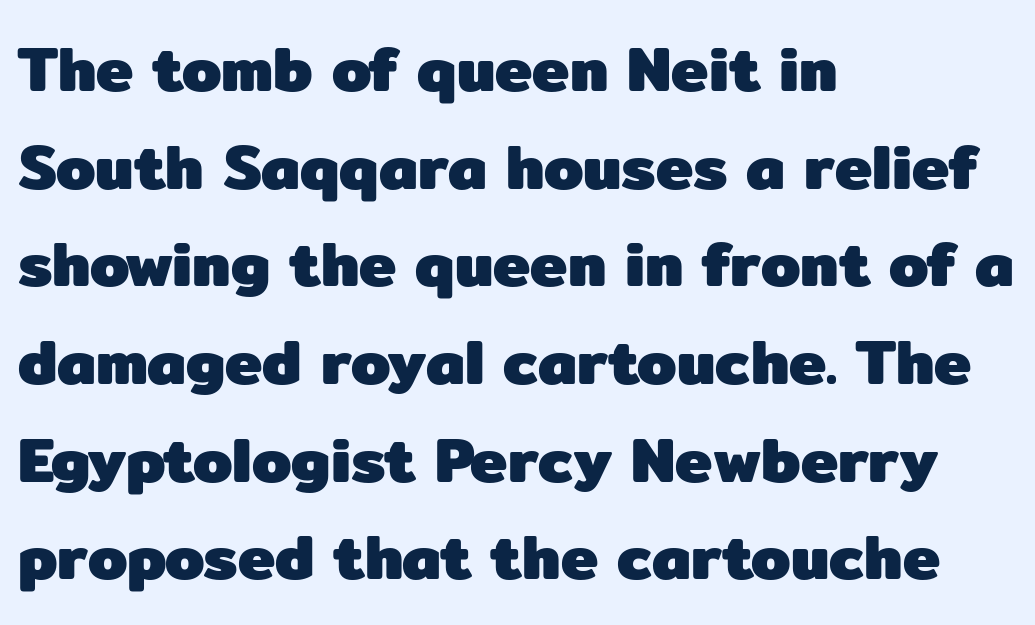
Tall strokes in this sample are plumb rather than angled. Think of a printed novel: that variable character pitch is what you see here. Classification — sans serif. Bare-footed words on every line.
